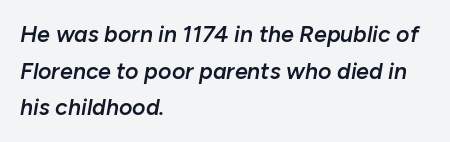
{"italic": "yes", "lean": "right", "slant_degrees": 10, "bold": "semi", "underline": "no", "align": "left", "line_spacing": "normal", "line_spacing_ratio": 1.59, "letter_spacing": "normal", "letter_spacing_em": 0.0, "glyph_px": 23}
